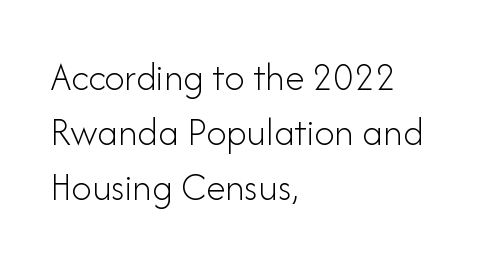
Q: Is the text bold? A: No.
Q: Is the text italic (slanted)? A: No, it is upright.
Q: Is the typeface a serif or a sans-serif typeface? A: Sans-serif.
Q: Is the text underlined? A: No.
Q: How is the paragraph aligned? A: Left-aligned.
Q: Is the spacing between letters normal or unusually wide? A: Normal.
Q: Is the spacing between lines tight, normal or loose? A: Normal.
Q: Width (condensed, normal, or wide)? A: Normal.
Q: Stroke contrast? A: Low.
Q: x-height? A: Small.
Q: Monospaced? A: No.
